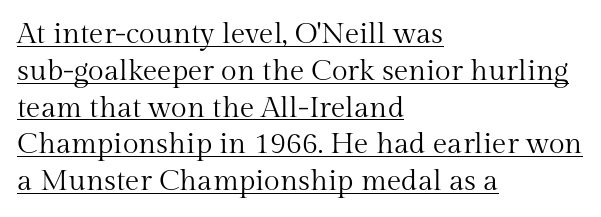
{"serif": "yes", "italic": "no", "bold": "no", "weight": "regular", "width": "normal", "stroke_contrast": "medium", "x_height": "medium", "monospaced": "no", "underline": "yes", "align": "left", "line_spacing": "normal", "line_spacing_ratio": 1.27, "letter_spacing": "normal", "letter_spacing_em": 0.0, "glyph_px": 29}
